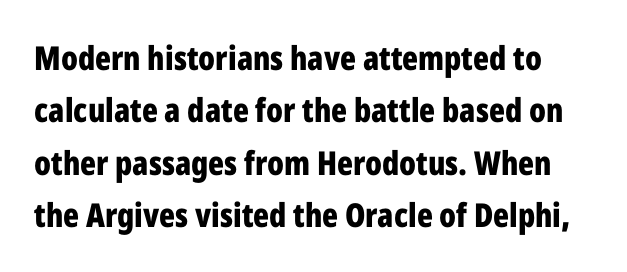
Q: Is the text bold? A: Yes.
Q: Is the text italic (slanted)? A: No, it is upright.
Q: Is the typeface a serif or a sans-serif typeface? A: Sans-serif.
Q: Is the text underlined? A: No.
Q: Is the spacing between letters normal or unusually wide? A: Normal.
Q: Is the spacing between lines tight, normal or loose? A: Normal.
Q: Width (condensed, normal, or wide)? A: Condensed.
Q: Stroke contrast? A: Low.
Q: x-height? A: Medium.
Q: Monospaced? A: No.
